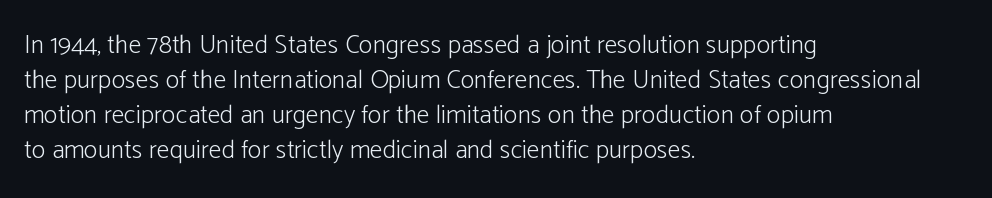
Q: Is the text bold? A: No.
Q: Is the text italic (slanted)? A: No, it is upright.
Q: Is the text underlined? A: No.
Q: How is the paragraph aligned? A: Left-aligned.
Q: Is the spacing between letters normal or unusually wide? A: Normal.
Q: Is the spacing between lines tight, normal or loose? A: Normal.
